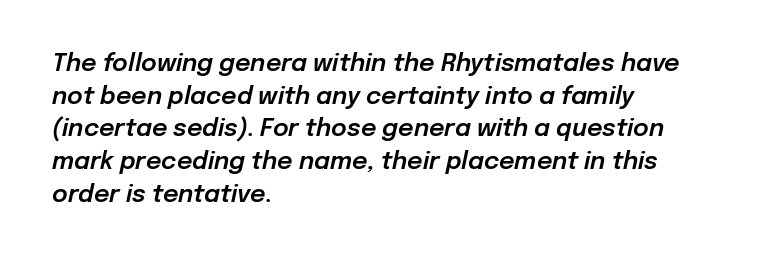
{"italic": "yes", "lean": "right", "slant_degrees": 12, "underline": "no", "align": "left", "line_spacing": "normal", "line_spacing_ratio": 1.36, "letter_spacing": "normal", "letter_spacing_em": 0.0, "glyph_px": 24}
